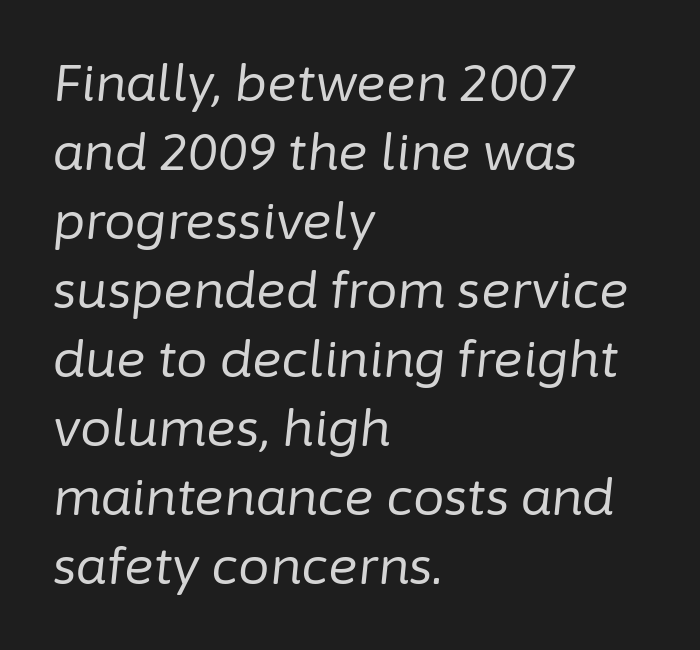
{"italic": "yes", "lean": "right", "slant_degrees": 6, "bold": "no", "weight": "regular", "width": "normal", "stroke_contrast": "low", "x_height": "medium", "monospaced": "no", "underline": "no", "align": "left", "line_spacing": "normal", "line_spacing_ratio": 1.38, "letter_spacing": "normal", "letter_spacing_em": 0.0, "glyph_px": 50}
